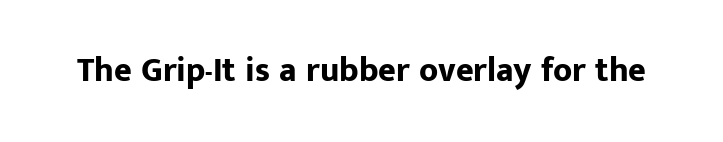
Q: Is the text bold? A: Yes.
Q: Is the text italic (slanted)? A: No, it is upright.
Q: Is the typeface a serif or a sans-serif typeface? A: Sans-serif.
Q: Is the text underlined? A: No.
Q: Is the spacing between letters normal or unusually wide? A: Normal.
Q: Width (condensed, normal, or wide)? A: Normal.
Q: Stroke contrast? A: Low.
Q: x-height? A: Medium.
Q: Monospaced? A: No.
